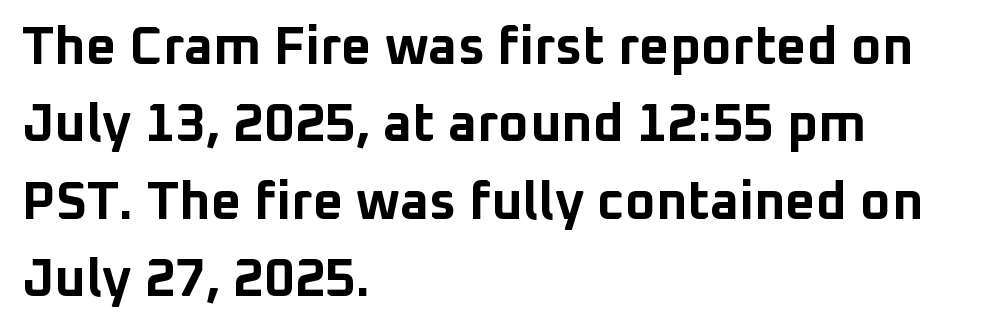
Q: Is the text bold? A: Yes.
Q: Is the text italic (slanted)? A: No, it is upright.
Q: Is the typeface a serif or a sans-serif typeface? A: Sans-serif.
Q: Is the text underlined? A: No.
Q: How is the paragraph aligned? A: Left-aligned.
Q: Is the spacing between letters normal or unusually wide? A: Normal.
Q: Is the spacing between lines tight, normal or loose? A: Normal.
Q: Width (condensed, normal, or wide)? A: Normal.
Q: Stroke contrast? A: Low.
Q: x-height? A: Medium.
Q: Monospaced? A: No.
